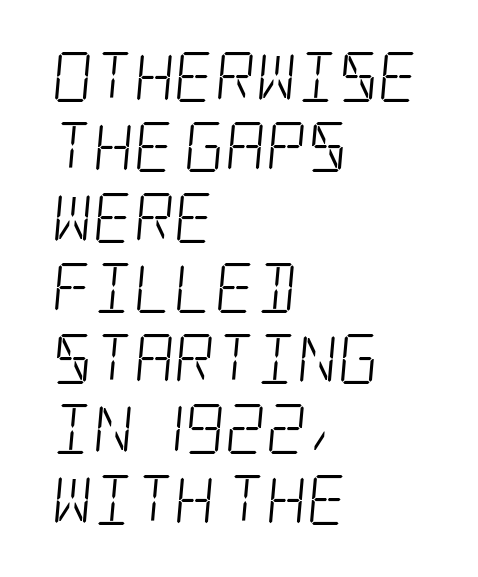
Q: Is the text bold? A: No.
Q: Is the typeface a serif or a sans-serif typeface? A: Serif.
Q: Is the text underlined? A: No.
Q: How is the paragraph aligned? A: Left-aligned.
Q: Is the spacing between letters normal or unusually wide? A: Normal.
Q: Is the spacing between lines tight, normal or loose? A: Normal.
Q: Width (condensed, normal, or wide)? A: Condensed.
Q: Stroke contrast? A: Low.
Q: x-height? A: Large.
